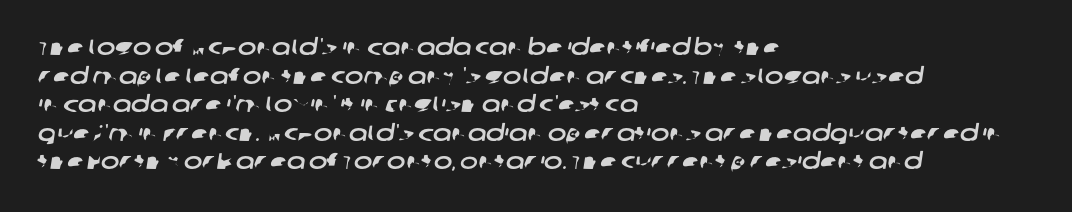
The image shows 22 px text type; set left-aligned, normal line spacing (1.3x), normal letter spacing, not underlined.
